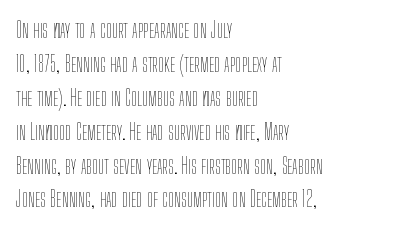
The image shows 22 px text type, upright; set left-aligned, normal line spacing (1.54x), normal letter spacing, not underlined.
